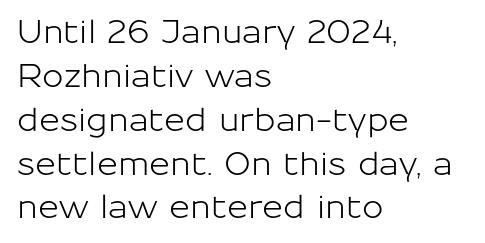
The image shows 32 px sans-serif type, upright; set left-aligned, normal line spacing (1.37x), normal letter spacing, not underlined; low stroke contrast and a medium x-height.
